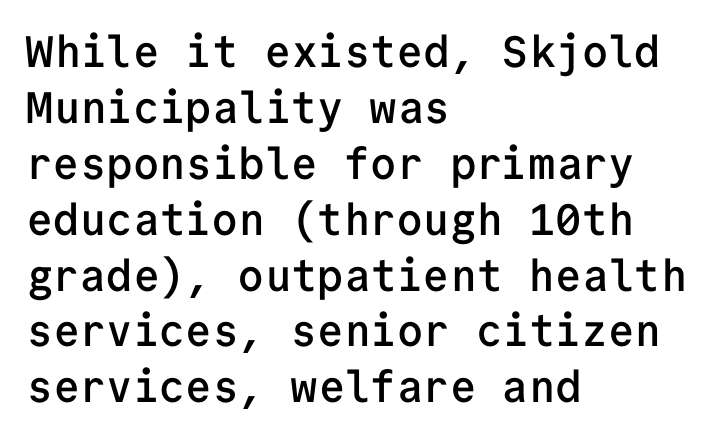
{"serif": "no", "italic": "no", "bold": "semi", "weight": "semibold", "width": "normal", "stroke_contrast": "low", "x_height": "medium", "monospaced": "yes", "underline": "no", "align": "left", "line_spacing": "normal", "line_spacing_ratio": 1.27, "letter_spacing": "normal", "letter_spacing_em": 0.0, "glyph_px": 44}
